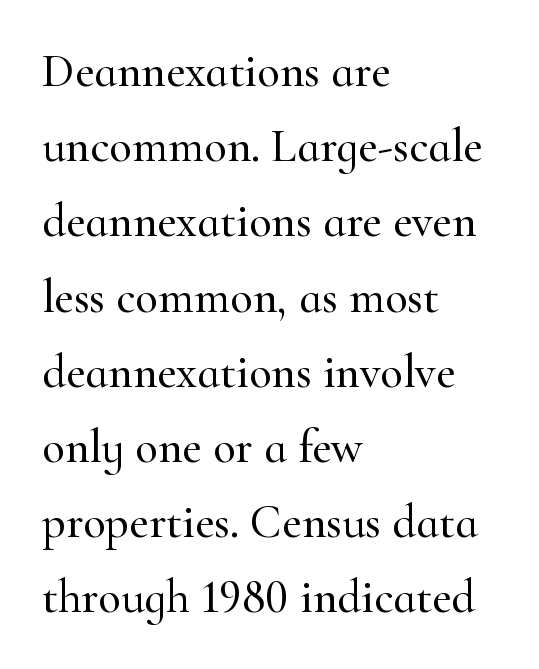
{"serif": "yes", "italic": "no", "width": "normal", "stroke_contrast": "high", "x_height": "small", "monospaced": "no", "underline": "no", "align": "left", "line_spacing": "normal", "line_spacing_ratio": 1.6, "letter_spacing": "normal", "letter_spacing_em": 0.0, "glyph_px": 47}
